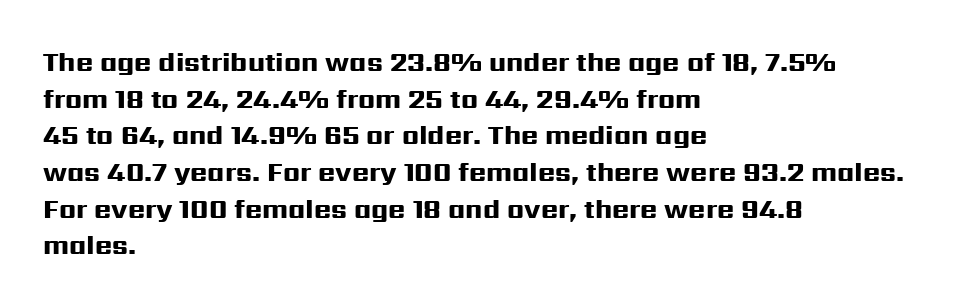
The image shows 26 px bold type, upright; set left-aligned, normal line spacing (1.41x), normal letter spacing, not underlined.
